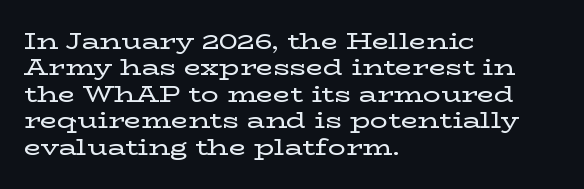
Q: Is the text italic (slanted)? A: No, it is upright.
Q: Is the text underlined? A: No.
Q: How is the paragraph aligned? A: Left-aligned.
Q: Is the spacing between letters normal or unusually wide? A: Normal.
